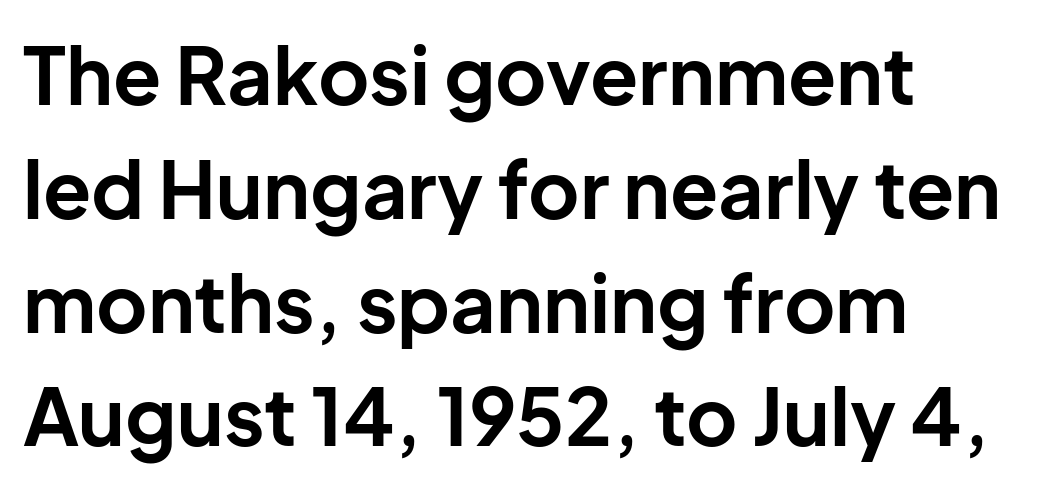
{"serif": "no", "italic": "no", "bold": "yes", "weight": "bold", "width": "normal", "stroke_contrast": "low", "x_height": "medium", "monospaced": "no", "underline": "no", "align": "left", "line_spacing": "normal", "line_spacing_ratio": 1.44, "letter_spacing": "normal", "letter_spacing_em": 0.0, "glyph_px": 79}
